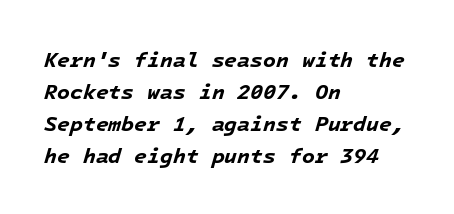
The image shows 21 px bold type, italic (leaning right); set left-aligned, normal line spacing (1.52x), normal letter spacing, not underlined.
